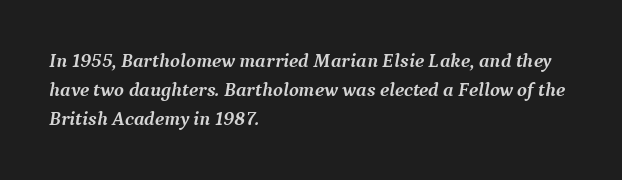
Does extra space separate the letters? No, they use regular spacing. Left-aligned paragraph, ragged on the right. The specimen omits any rule beneath the text block's lines. The specimen reads as italic at a glance. How heavy is the stroke? Heavy — this is a bold. These lines sit exactly where default settings would place them.
